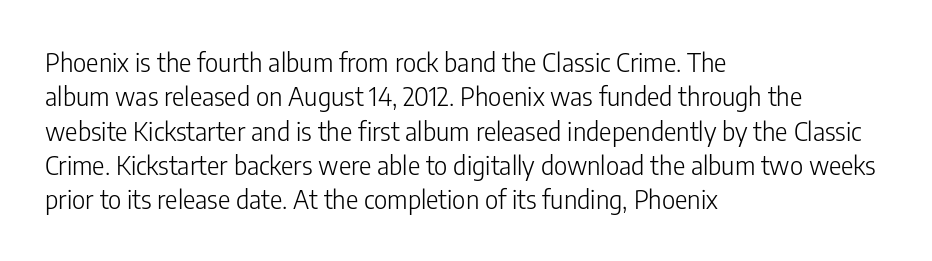
Q: Is the text bold? A: No.
Q: Is the text italic (slanted)? A: No, it is upright.
Q: Is the text underlined? A: No.
Q: How is the paragraph aligned? A: Left-aligned.
Q: Is the spacing between letters normal or unusually wide? A: Normal.
Q: Is the spacing between lines tight, normal or loose? A: Normal.
